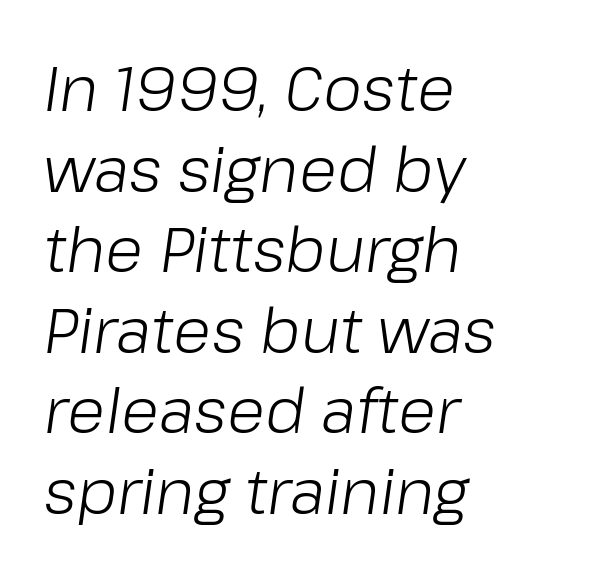
{"italic": "yes", "lean": "right", "slant_degrees": 8, "bold": "no", "weight": "light", "width": "normal", "stroke_contrast": "low", "x_height": "medium", "monospaced": "no", "underline": "no", "align": "left", "line_spacing": "normal", "line_spacing_ratio": 1.3, "letter_spacing": "normal", "letter_spacing_em": 0.0, "glyph_px": 62}
